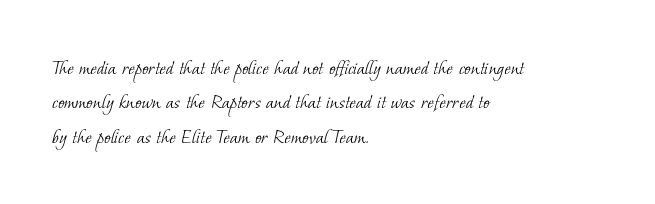
Anything drawn beneath the words? Only blank space. No letter is thick-stroked: the sample isn't bold. Notice how descenders clear the ascenders below comfortably — that's standard leading. A student would call this left alignment; a typographer would say flush left, rag right.
